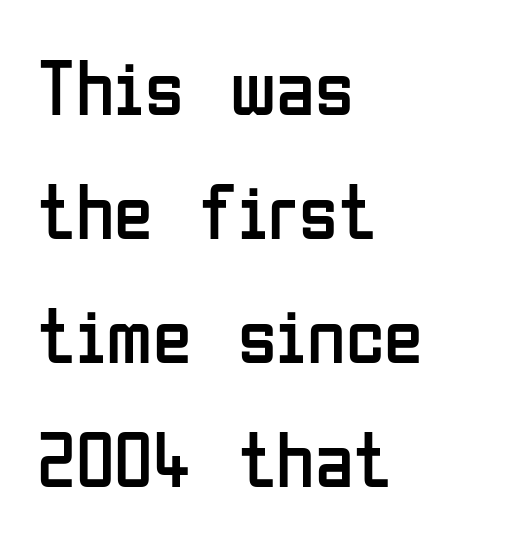
The image shows 79 px regular-weight, condensed sans-serif type, upright; set left-aligned, normal line spacing (1.57x), normal letter spacing, not underlined; low stroke contrast and a medium x-height.
